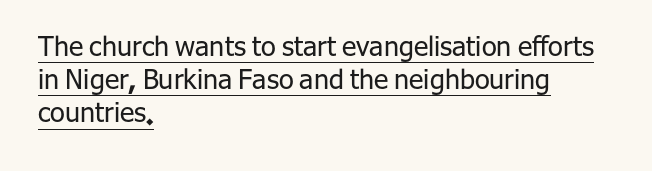
The typeface has the unassuming heft of standard copy or less. Leftover space on each line is placed entirely after the last word. Posture: straight, roman, zero tilt. Tracking here is standard; glyphs follow each other at the usual distance.
